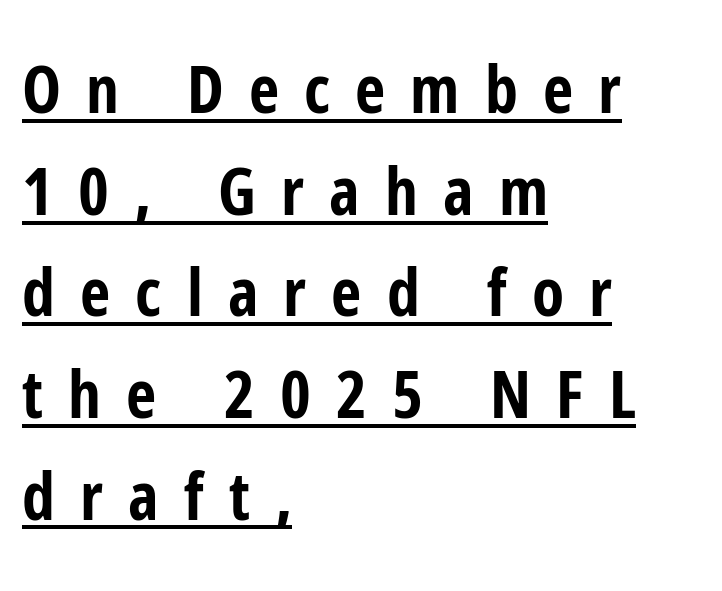
The image shows 66 px bold, condensed sans-serif type, upright; set left-aligned, normal line spacing (1.54x), unusually wide letter spacing (+0.38 em), underlined; low stroke contrast and a medium x-height.
